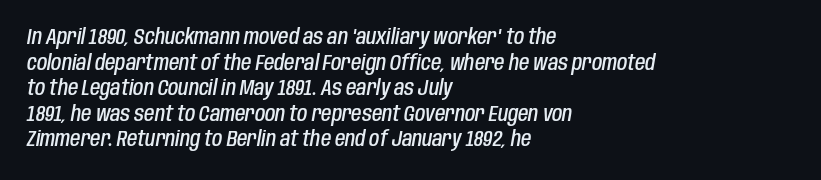
{"italic": "yes", "lean": "right", "slant_degrees": 10, "bold": "semi", "underline": "no", "align": "left", "line_spacing_ratio": 1.22, "letter_spacing": "normal", "letter_spacing_em": 0.0, "glyph_px": 21}
